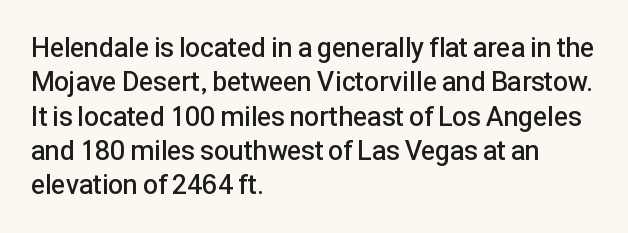
The image shows 27 px text type, upright; set left-aligned, normal line spacing (1.27x), normal letter spacing, not underlined.
